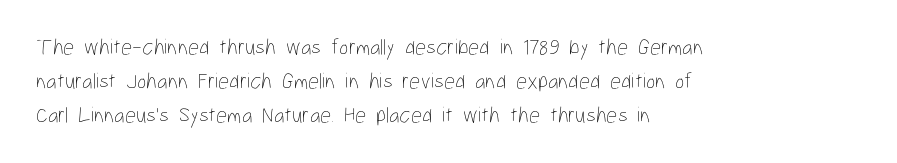
The image shows 22 px text type, upright; set left-aligned, normal line spacing (1.54x), normal letter spacing, not underlined.
